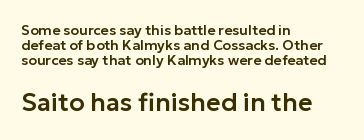
The image shows 25 px text type, upright; set left-aligned, tight line spacing (1.08x), normal letter spacing, not underlined; the second (bottom) block is 1.79x larger.
